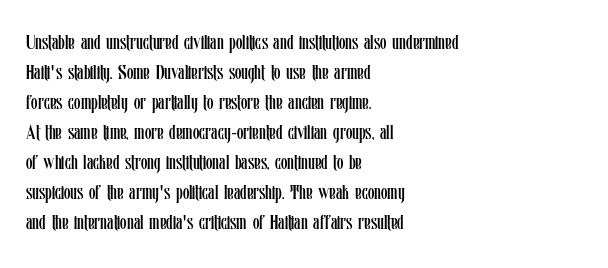
The image shows 21 px text type, upright; set left-aligned, normal line spacing (1.43x), normal letter spacing, not underlined.
